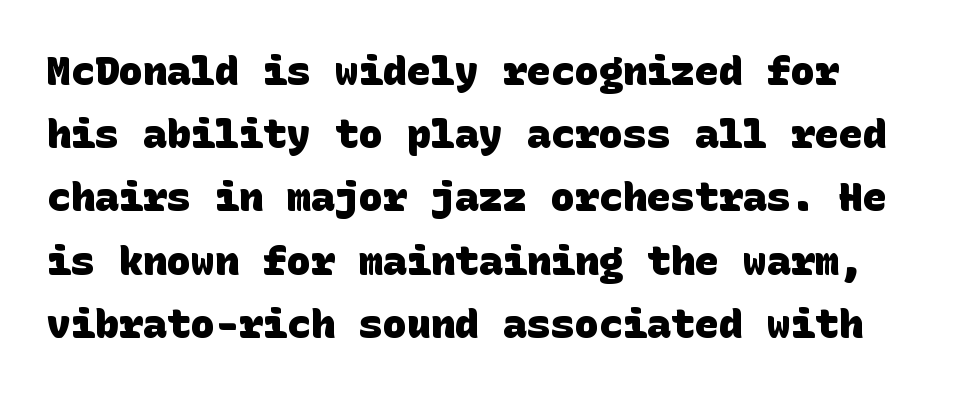
Q: Is the text bold? A: Yes.
Q: Is the typeface a serif or a sans-serif typeface? A: Sans-serif.
Q: Is the text underlined? A: No.
Q: Is the spacing between letters normal or unusually wide? A: Normal.
Q: Is the spacing between lines tight, normal or loose? A: Normal.
Q: Width (condensed, normal, or wide)? A: Normal.
Q: Stroke contrast? A: Low.
Q: x-height? A: Large.
